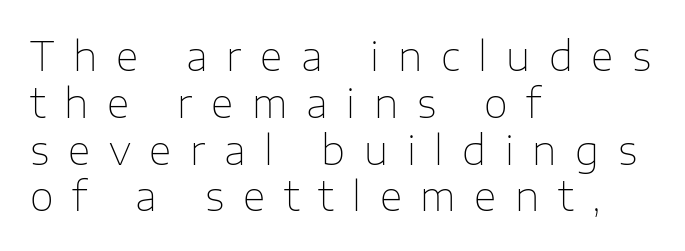
The image shows 39 px thin sans-serif type, upright; set left-aligned, line spacing 1.2x, unusually wide letter spacing (+0.48 em), not underlined; low stroke contrast and a medium x-height.
